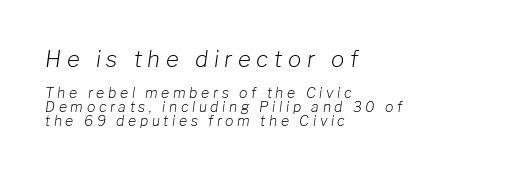
{"italic": "yes", "lean": "right", "slant_degrees": 8, "bold": "no", "underline": "no", "align": "left", "line_spacing": "tight", "line_spacing_ratio": 0.99, "letter_spacing": "wide", "letter_spacing_em": 0.26, "larger_block": "first", "size_ratio": 1.57, "glyph_px": 22}
